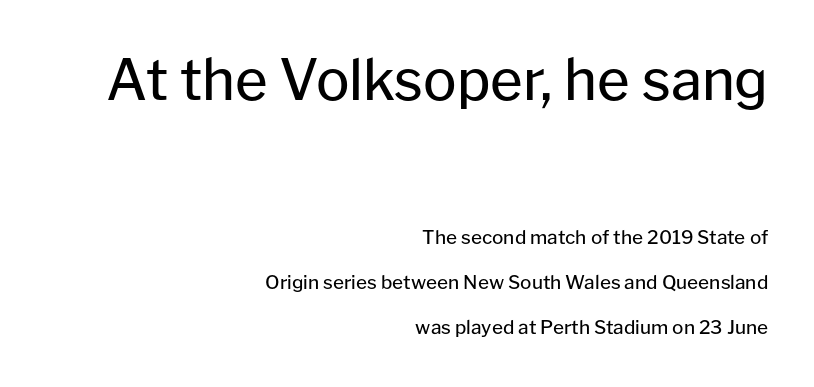
{"serif": "no", "italic": "no", "bold": "no", "weight": "regular", "width": "normal", "stroke_contrast": "low", "x_height": "medium", "monospaced": "no", "underline": "no", "align": "right", "line_spacing": "loose", "line_spacing_ratio": 2.39, "letter_spacing": "normal", "letter_spacing_em": 0.0, "larger_block": "first", "size_ratio": 2.95, "glyph_px": 56}
